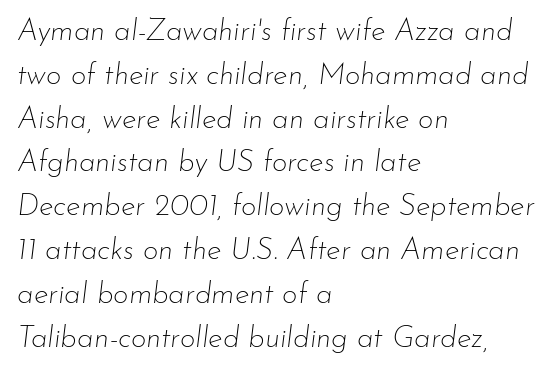
Q: Is the text bold? A: No.
Q: Is the text italic (slanted)? A: Yes, it leans right by about 7 degrees.
Q: Is the text underlined? A: No.
Q: How is the paragraph aligned? A: Left-aligned.
Q: Is the spacing between letters normal or unusually wide? A: Normal.
Q: Is the spacing between lines tight, normal or loose? A: Normal.
Q: Width (condensed, normal, or wide)? A: Normal.
Q: Stroke contrast? A: Low.
Q: x-height? A: Small.
Q: Monospaced? A: No.
